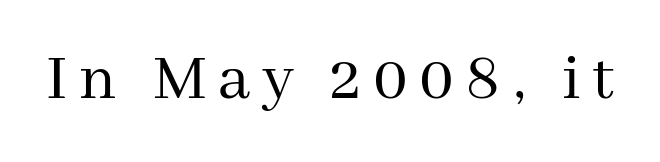
Q: Is the text bold? A: No.
Q: Is the text italic (slanted)? A: No, it is upright.
Q: Is the typeface a serif or a sans-serif typeface? A: Serif.
Q: Is the text underlined? A: No.
Q: Width (condensed, normal, or wide)? A: Normal.
Q: Stroke contrast? A: Medium.
Q: x-height? A: Medium.
Q: Monospaced? A: No.
